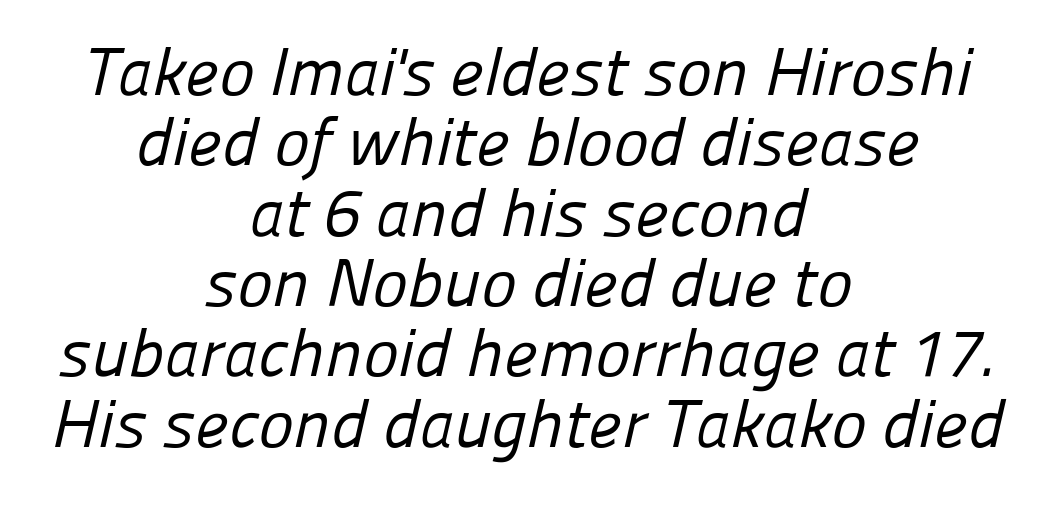
The image shows 67 px regular-weight sans-serif type; set centered, tight line spacing (1.05x), normal letter spacing, not underlined; low stroke contrast and a medium x-height.
